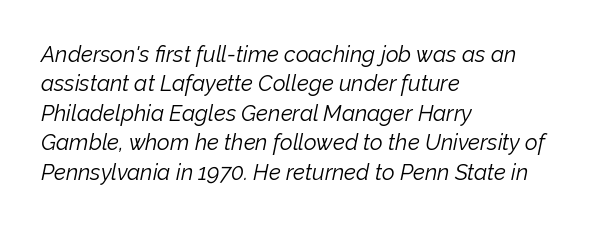
{"italic": "yes", "lean": "right", "slant_degrees": 12, "bold": "no", "underline": "no", "align": "left", "line_spacing": "normal", "line_spacing_ratio": 1.34, "letter_spacing": "normal", "letter_spacing_em": 0.0, "glyph_px": 22}
